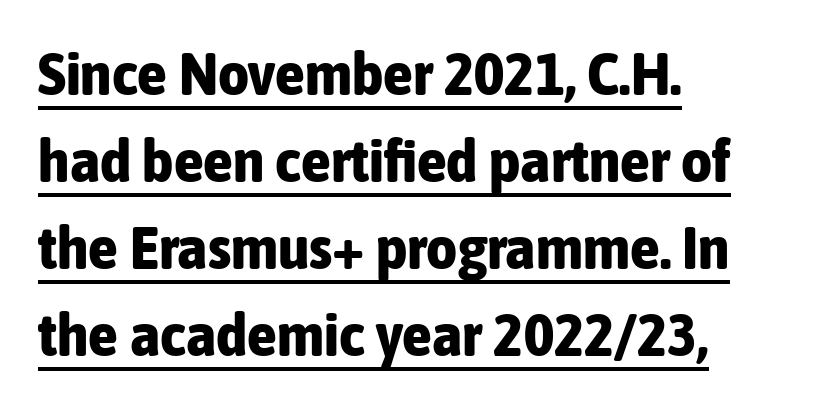
You can tell from the bare stems that sans-serif type was used. Horizontal bands of white between lines are of average thickness. Is this a fixed-width face? No — the glyphs have proportional, varying widths. This is the regular roman posture of the typeface. Each line starts at the same left margin while the right side varies. The glyphs have the mass of a bold cut.
